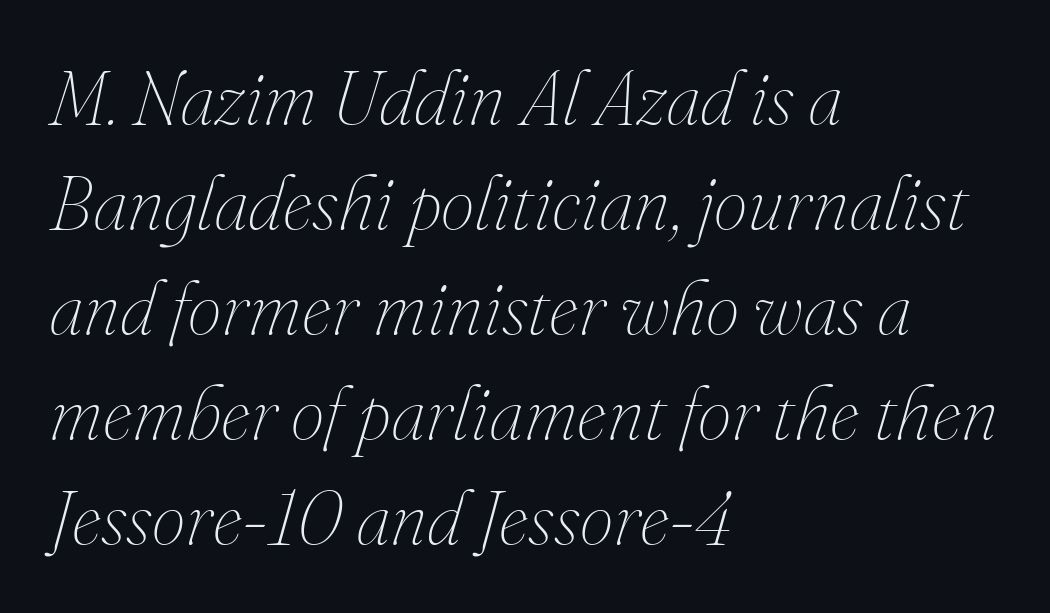
Q: Is the text bold? A: No.
Q: Is the text italic (slanted)? A: Yes, it leans right by about 16 degrees.
Q: Is the text underlined? A: No.
Q: How is the paragraph aligned? A: Left-aligned.
Q: Is the spacing between letters normal or unusually wide? A: Normal.
Q: Is the spacing between lines tight, normal or loose? A: Normal.
Q: Width (condensed, normal, or wide)? A: Normal.
Q: Stroke contrast? A: Medium.
Q: x-height? A: Small.
Q: Monospaced? A: No.
